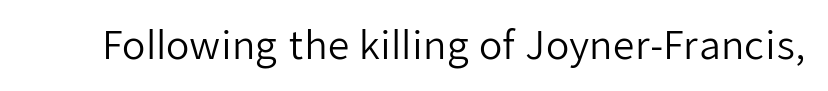
Font category for this specimen: sans-serif. On a weight scale, this lands at 450 or below. The line texture is even and compact thanks to regular tracking. Characters remain perfectly vertical along every line. Unmarked baselines from the first word to the last.
